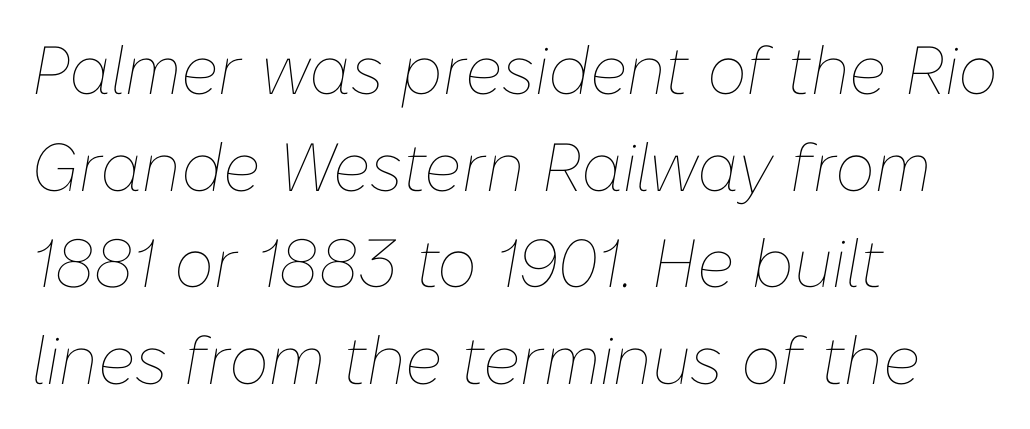
Notice how descenders clear the ascenders below comfortably — that's standard leading. Check under the words: just untouched page. Standard letterfit; no display-style spreading of the glyphs. A student would call this left alignment; a typographer would say flush left, rag right. Is this a fixed-width face? No — the glyphs have proportional, varying widths. The typesetting does not lean heavy: it is not bold.
